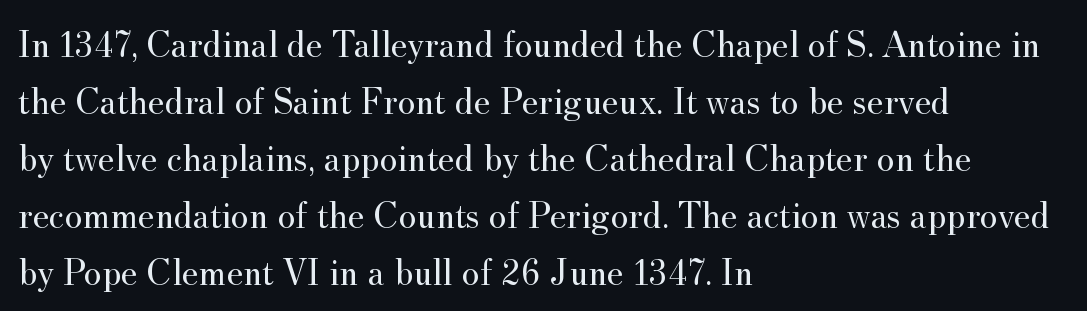
The image shows 38 px regular-weight serif type, upright; set left-aligned, normal line spacing (1.5x), normal letter spacing, not underlined; medium stroke contrast and a small x-height.
